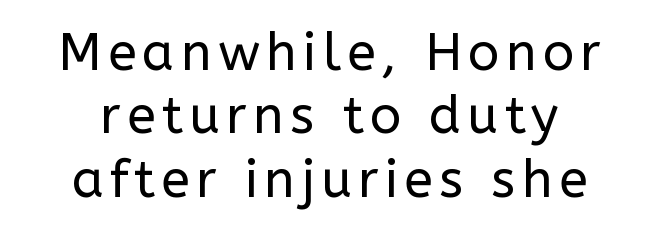
{"serif": "no", "italic": "no", "bold": "no", "weight": "regular", "width": "normal", "stroke_contrast": "low", "x_height": "medium", "monospaced": "no", "underline": "no", "align": "center", "line_spacing_ratio": 1.22, "glyph_px": 52}
